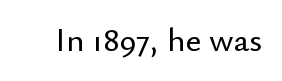
{"serif": "no", "italic": "no", "width": "normal", "stroke_contrast": "low", "x_height": "small", "monospaced": "no", "underline": "no", "letter_spacing": "normal", "letter_spacing_em": 0.0, "glyph_px": 34}
